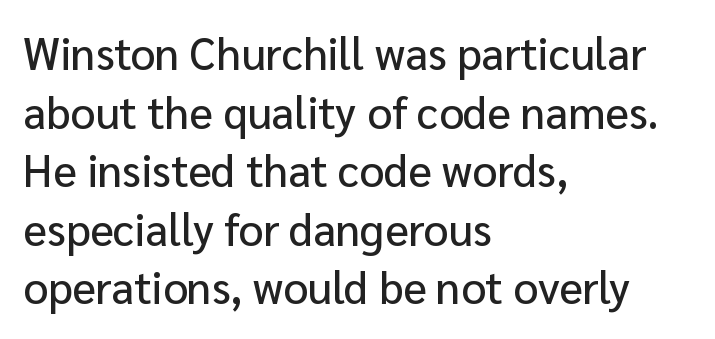
Q: Is the text italic (slanted)? A: No, it is upright.
Q: Is the typeface a serif or a sans-serif typeface? A: Sans-serif.
Q: Is the text underlined? A: No.
Q: How is the paragraph aligned? A: Left-aligned.
Q: Is the spacing between letters normal or unusually wide? A: Normal.
Q: Is the spacing between lines tight, normal or loose? A: Normal.
Q: Width (condensed, normal, or wide)? A: Normal.
Q: Stroke contrast? A: Low.
Q: x-height? A: Medium.
Q: Monospaced? A: No.
